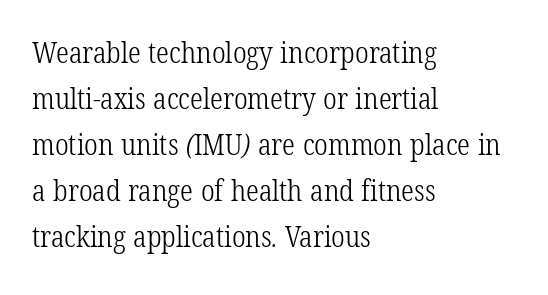
{"serif": "yes", "bold": "no", "weight": "light", "width": "condensed", "stroke_contrast": "low", "x_height": "medium", "monospaced": "no", "underline": "no", "align": "left", "line_spacing": "normal", "line_spacing_ratio": 1.59, "letter_spacing": "normal", "letter_spacing_em": 0.0, "glyph_px": 29}
